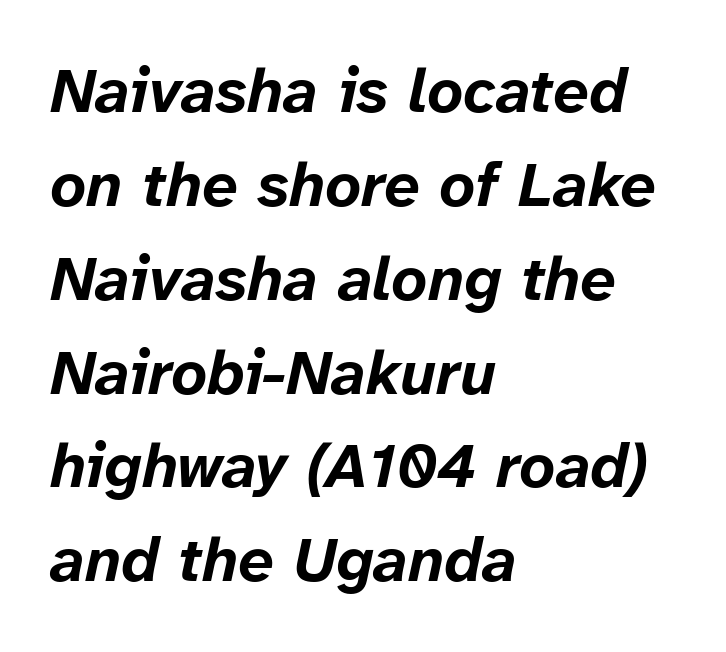
The image shows 63 px bold type, italic (leaning right); set left-aligned, normal line spacing (1.49x), normal letter spacing, not underlined; low stroke contrast and a medium x-height.
